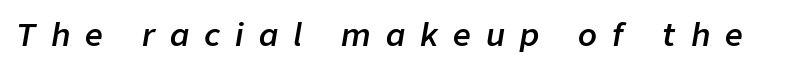
Italic? Definitely — the glyphs are oblique. In terms of letterspacing, this is a distinctly airy, spread setting. Is the type bold? Partly — it's a semibold, heavier than regular but not fully bold. Descenders are the only things crossing below the line. The letters advance in unequal steps, a hallmark of proportional type.
